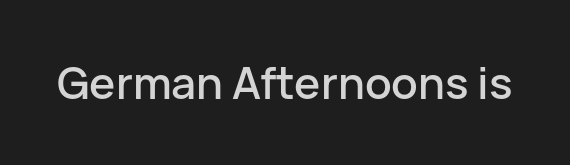
{"serif": "no", "italic": "no", "width": "normal", "stroke_contrast": "low", "x_height": "medium", "monospaced": "no", "underline": "no", "letter_spacing": "normal", "letter_spacing_em": 0.0, "glyph_px": 44}
